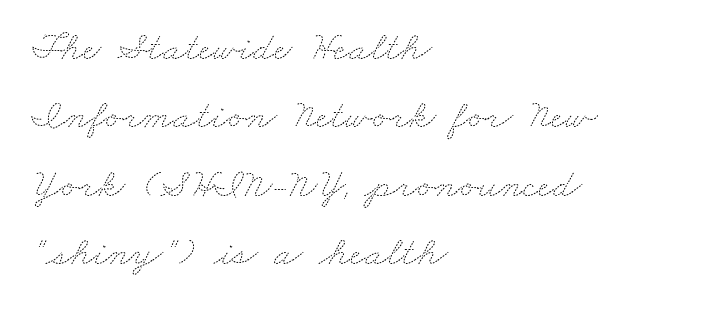
The image shows 41 px thin, wide type; set left-aligned, normal line spacing (1.67x), normal letter spacing, not underlined; medium stroke contrast and a small x-height.
